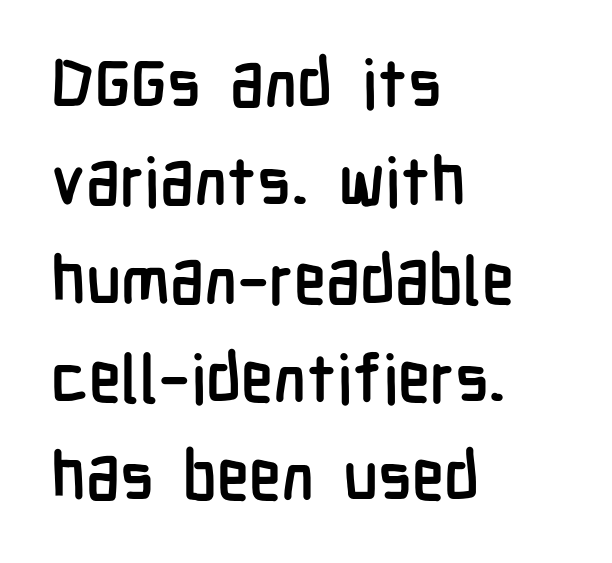
The image shows 66 px semibold, condensed sans-serif type, upright; set left-aligned, normal line spacing (1.49x), normal letter spacing, not underlined; low stroke contrast and a medium x-height.
